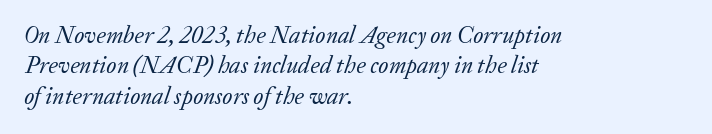
Check the space under the baseline: it is left empty. If you measured baseline to baseline, you'd find a middling distance. The passage shown leans; its letterforms are oblique. Is the block centered? No — it sits flush against the left margin. There is no visible air inserted between adjacent glyphs.
